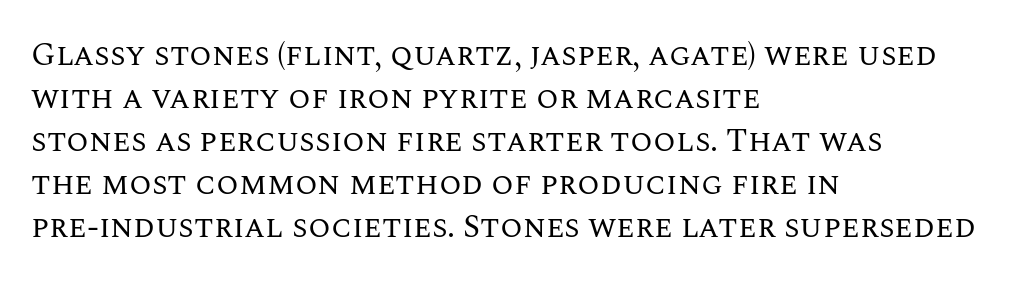
Q: Is the text bold? A: No.
Q: Is the text italic (slanted)? A: No, it is upright.
Q: Is the text underlined? A: No.
Q: How is the paragraph aligned? A: Left-aligned.
Q: Is the spacing between letters normal or unusually wide? A: Normal.
Q: Is the spacing between lines tight, normal or loose? A: Normal.
Q: Width (condensed, normal, or wide)? A: Normal.
Q: Stroke contrast? A: Medium.
Q: x-height? A: Large.
Q: Monospaced? A: No.
